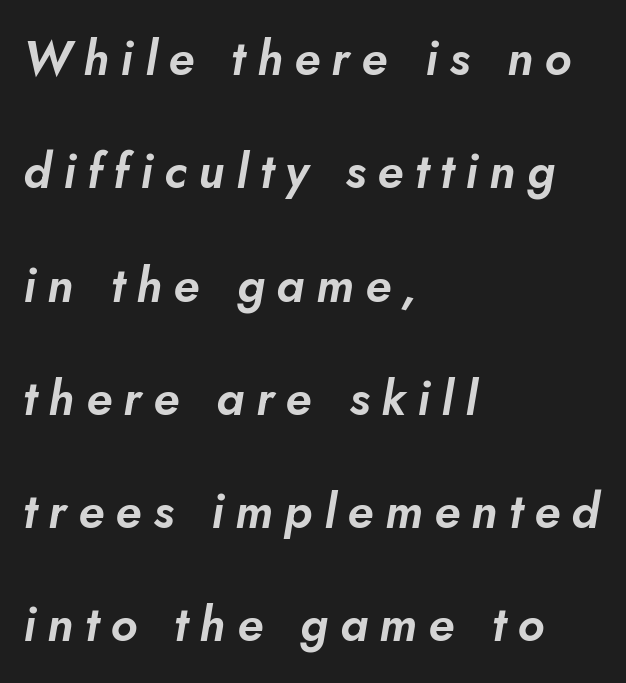
{"italic": "yes", "lean": "right", "slant_degrees": 5, "width": "normal", "stroke_contrast": "low", "x_height": "small", "monospaced": "no", "underline": "no", "align": "left", "line_spacing": "loose", "line_spacing_ratio": 2.36, "letter_spacing": "wide", "letter_spacing_em": 0.24, "glyph_px": 48}
